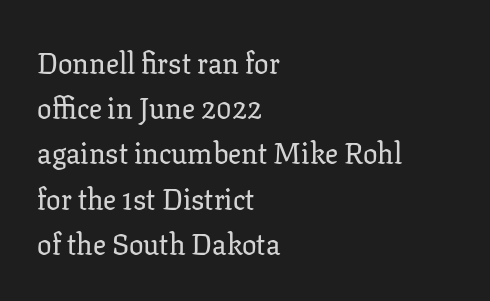
The designer went with a serif here, giving each stem small feet. Note the varied advance widths — an 'i' is clearly narrower than an 'm'. Alignment: flush left. The rows are spaced the way most documents space them. You can tell it's not italic because the verticals are truly vertical. The space directly below the letters is spotless.
